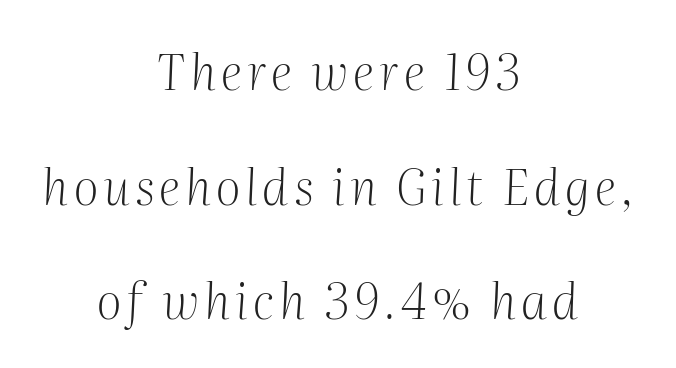
Q: Is the text bold? A: No.
Q: Is the text italic (slanted)? A: Yes, it leans right by about 2 degrees.
Q: Is the typeface a serif or a sans-serif typeface? A: Serif.
Q: Is the text underlined? A: No.
Q: How is the paragraph aligned? A: Centered.
Q: Is the spacing between lines tight, normal or loose? A: Loose.
Q: Width (condensed, normal, or wide)? A: Normal.
Q: Stroke contrast? A: Medium.
Q: x-height? A: Medium.
Q: Monospaced? A: No.
